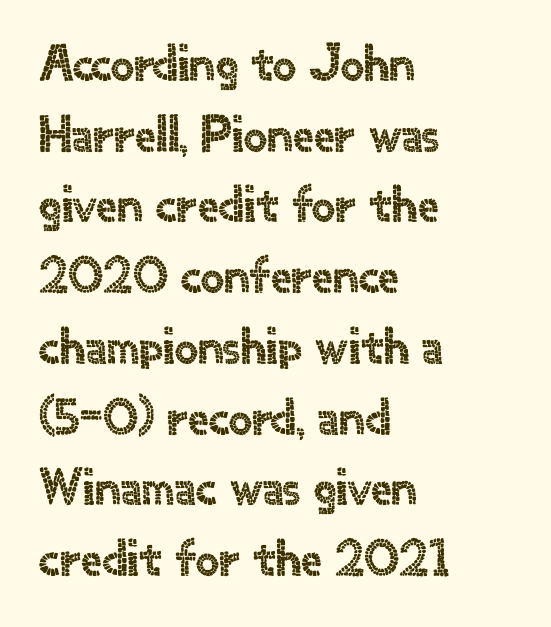
Q: Is the text italic (slanted)? A: No, it is upright.
Q: Is the typeface a serif or a sans-serif typeface? A: Sans-serif.
Q: Is the text underlined? A: No.
Q: How is the paragraph aligned? A: Left-aligned.
Q: Is the spacing between letters normal or unusually wide? A: Normal.
Q: Is the spacing between lines tight, normal or loose? A: Normal.
Q: Width (condensed, normal, or wide)? A: Normal.
Q: x-height? A: Small.
Q: Monospaced? A: No.
